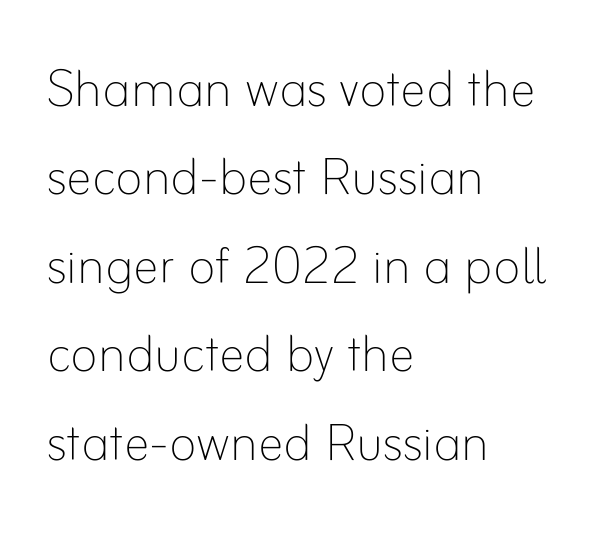
{"italic": "no", "bold": "no", "weight": "thin", "width": "normal", "stroke_contrast": "low", "x_height": "small", "monospaced": "no", "underline": "no", "align": "left", "line_spacing": "normal", "line_spacing_ratio": 1.36, "letter_spacing": "normal", "letter_spacing_em": 0.0, "glyph_px": 65}
